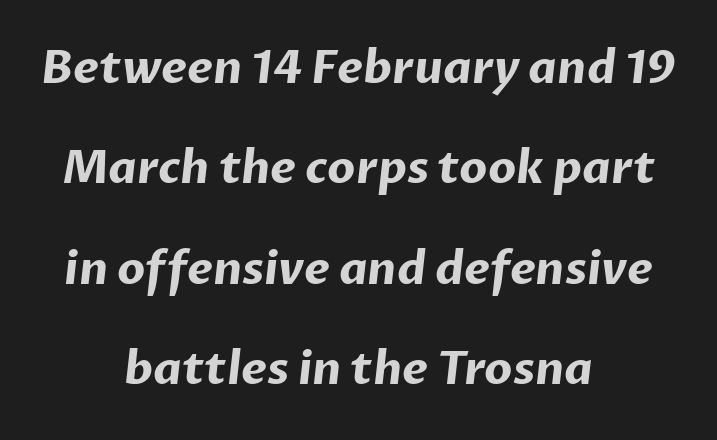
The sample has been set heavy, in full bold. This sample trades compactness for vertical openness between lines. Glance below the letters and you will spot only blank space. Typeset on center — no edge is straight.
